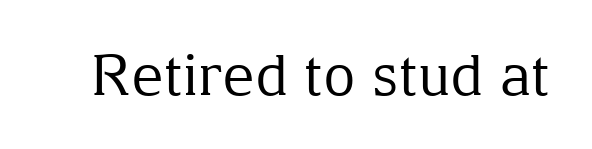
The image shows 56 px regular-weight serif type, upright; set normal letter spacing, not underlined; medium stroke contrast and a medium x-height.
